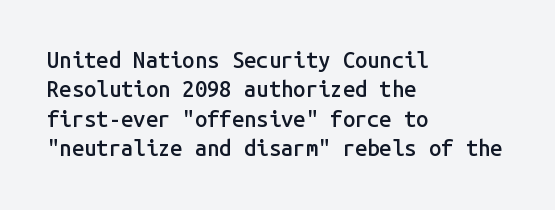
The image shows 22 px text type, upright; set left-aligned, normal line spacing (1.34x), normal letter spacing, not underlined.
